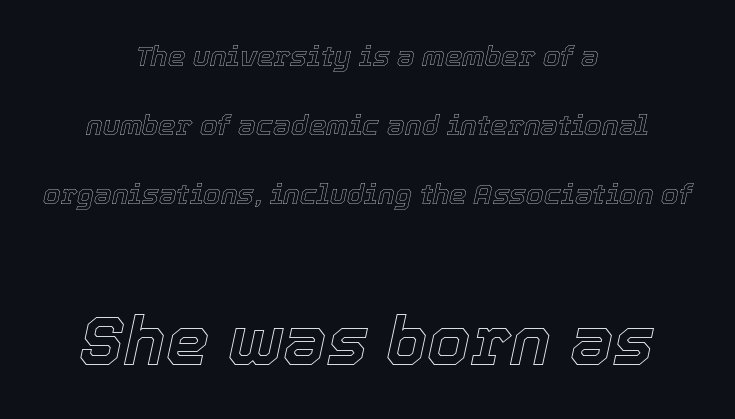
The image shows 69 px text type, italic (leaning right); set centered, loose line spacing (2.46x), normal letter spacing, not underlined; the second (bottom) block is 2.46x larger; a medium x-height.
